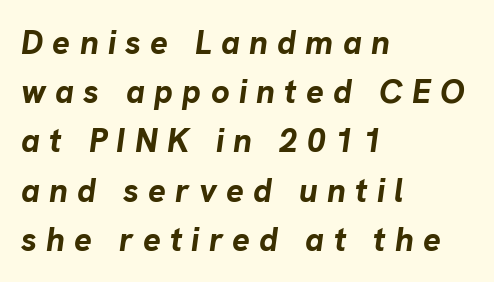
{"italic": "yes", "lean": "right", "slant_degrees": 8, "bold": "yes", "weight": "bold", "width": "normal", "stroke_contrast": "low", "x_height": "medium", "monospaced": "no", "underline": "no", "align": "left", "line_spacing": "normal", "line_spacing_ratio": 1.49, "letter_spacing": "wide", "letter_spacing_em": 0.28, "glyph_px": 33}
